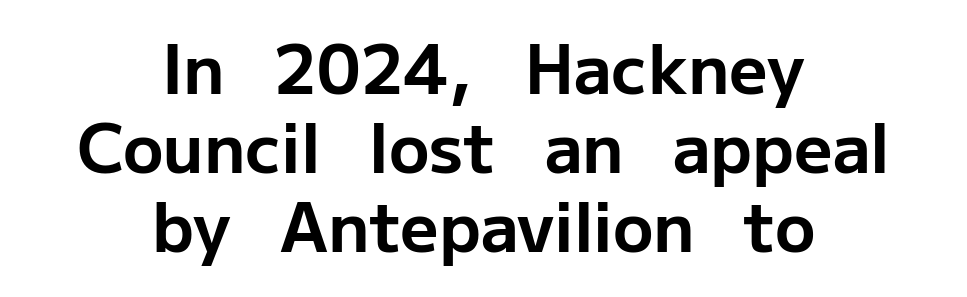
{"serif": "no", "italic": "no", "bold": "yes", "weight": "bold", "width": "normal", "stroke_contrast": "low", "x_height": "medium", "monospaced": "no", "underline": "no", "align": "center", "line_spacing_ratio": 1.18, "letter_spacing": "normal", "letter_spacing_em": 0.0, "glyph_px": 67}
